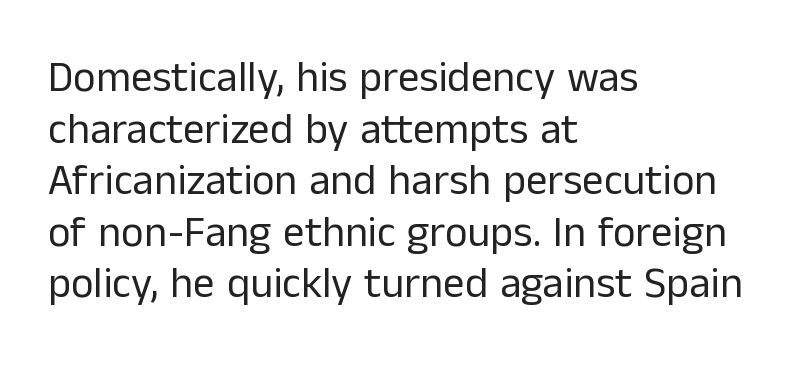
{"serif": "no", "italic": "no", "bold": "no", "weight": "regular", "width": "normal", "stroke_contrast": "low", "x_height": "medium", "monospaced": "no", "underline": "no", "align": "left", "line_spacing_ratio": 1.2, "letter_spacing": "normal", "letter_spacing_em": 0.0, "glyph_px": 43}
